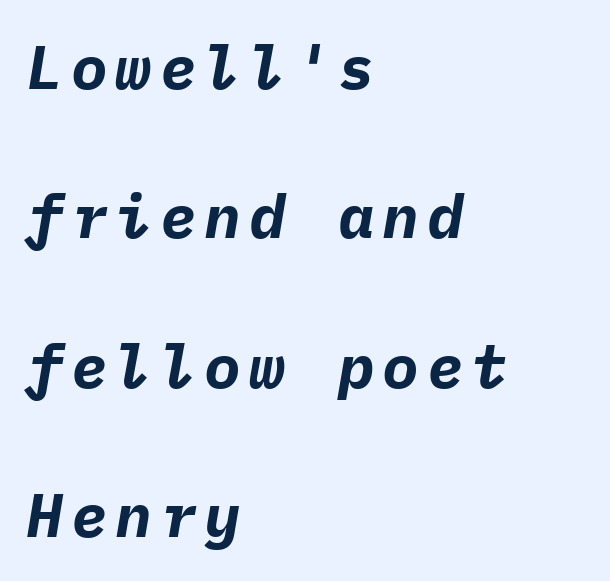
Q: Is the text bold? A: Yes.
Q: Is the text italic (slanted)? A: Yes, it leans right by about 9 degrees.
Q: Is the text underlined? A: No.
Q: How is the paragraph aligned? A: Left-aligned.
Q: Is the spacing between lines tight, normal or loose? A: Loose.
Q: Width (condensed, normal, or wide)? A: Normal.
Q: Stroke contrast? A: Low.
Q: x-height? A: Medium.
Q: Monospaced? A: Yes.
